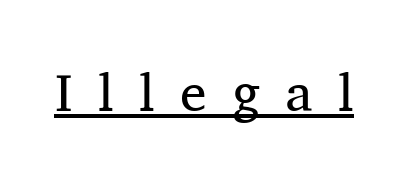
{"serif": "yes", "italic": "no", "bold": "no", "weight": "regular", "width": "normal", "stroke_contrast": "medium", "x_height": "medium", "monospaced": "no", "underline": "yes", "letter_spacing": "wide", "letter_spacing_em": 0.48, "glyph_px": 53}
